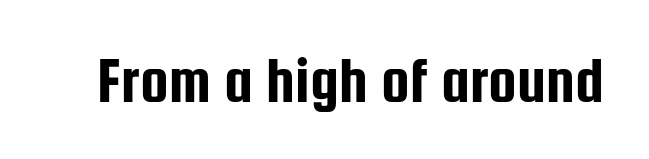
Q: Is the text italic (slanted)? A: No, it is upright.
Q: Is the typeface a serif or a sans-serif typeface? A: Sans-serif.
Q: Is the text underlined? A: No.
Q: Is the spacing between letters normal or unusually wide? A: Normal.
Q: Width (condensed, normal, or wide)? A: Condensed.
Q: Stroke contrast? A: Low.
Q: x-height? A: Medium.
Q: Monospaced? A: No.
